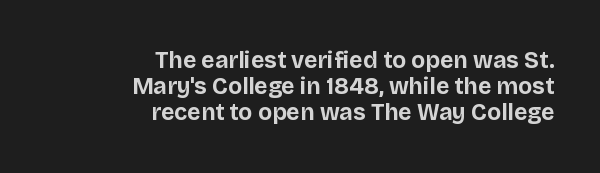
Caption: standard tracking, unaltered. Rule under the text: the space is simply empty. These lines are set flush right with a ragged left edge. The passage shown stacks its lines with hardly any gap. Do the letters lean? They stand straight. Emphasis by weight is at full strength: bold.
